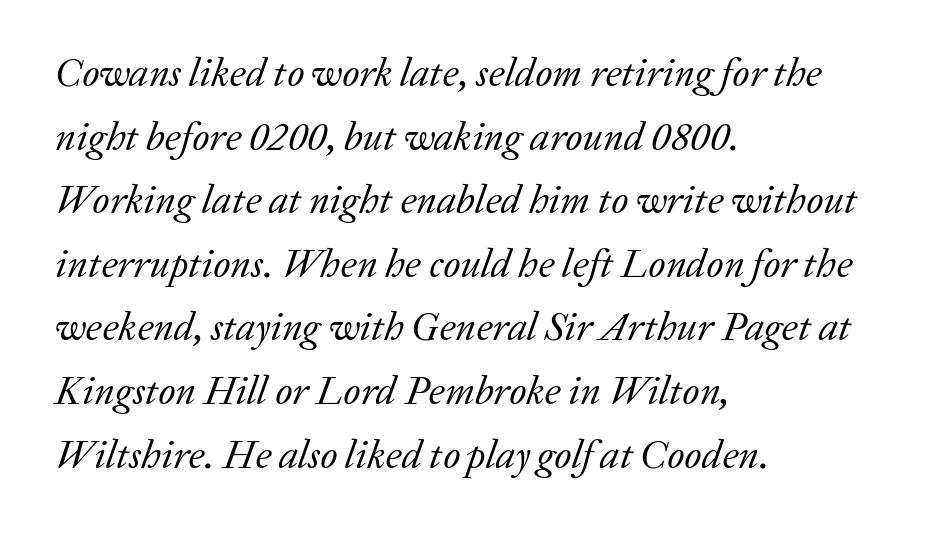
{"serif": "yes", "italic": "yes", "lean": "right", "slant_degrees": 20, "bold": "no", "weight": "regular", "width": "normal", "stroke_contrast": "low", "x_height": "medium", "monospaced": "no", "underline": "no", "align": "left", "line_spacing": "normal", "line_spacing_ratio": 1.59, "letter_spacing": "normal", "letter_spacing_em": 0.0, "glyph_px": 40}
